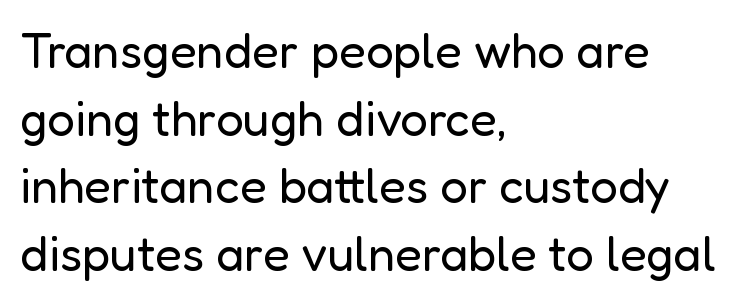
Observe the ordinary spacing: letters are neighbours, not strangers. The space directly below the letters is spotless. The rendering uses a moderate line-height, typical for paragraphs. Casual observation: everything's shoved over to the left. Note the varied advance widths — an 'i' is clearly narrower than an 'm'. The axis of the letterforms is exactly vertical.
